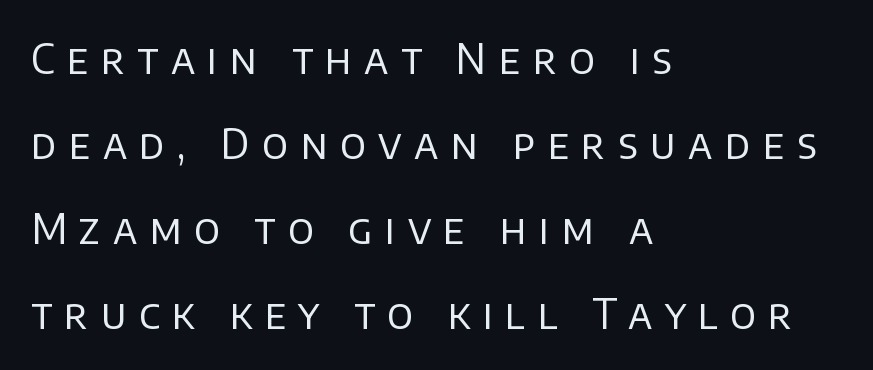
{"serif": "no", "italic": "no", "bold": "no", "weight": "regular", "width": "normal", "stroke_contrast": "low", "x_height": "large", "monospaced": "no", "underline": "no", "align": "left", "line_spacing": "loose", "line_spacing_ratio": 2.07, "letter_spacing": "wide", "letter_spacing_em": 0.3, "glyph_px": 41}
